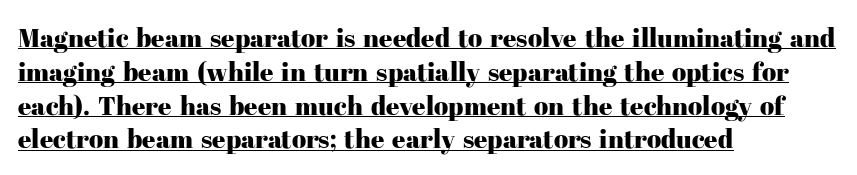
The horizontal fit of the characters is conventional and even. Does a line run under the words? Yes, clearly. What's the leading like? Ordinary, nothing unusual. Where is the straight margin? On the left.
